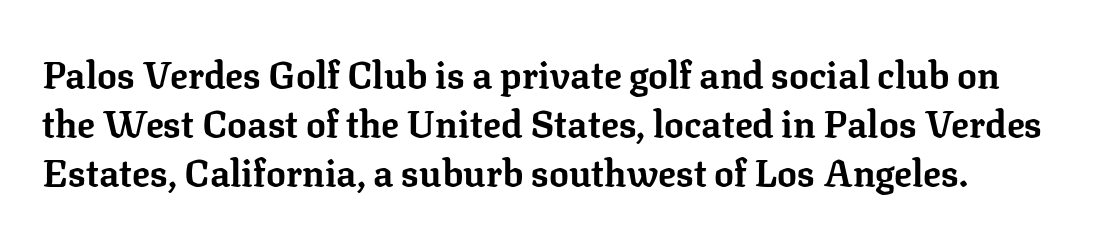
The image shows 37 px bold serif type, upright; set normal line spacing (1.33x), normal letter spacing, not underlined; low stroke contrast and a medium x-height.
